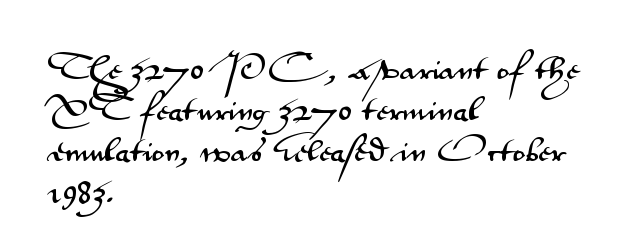
Q: Is the text italic (slanted)? A: Yes.
Q: Is the text underlined? A: No.
Q: How is the paragraph aligned? A: Left-aligned.
Q: Is the spacing between letters normal or unusually wide? A: Normal.
Q: Is the spacing between lines tight, normal or loose? A: Normal.
